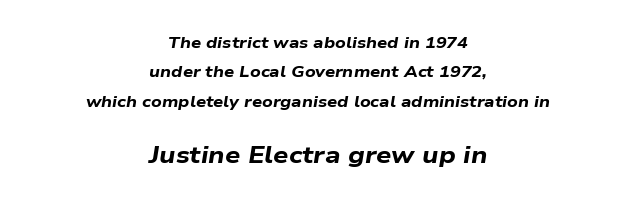
The image shows 24 px bold type, italic (leaning right); set centered, line spacing 1.83x, normal letter spacing, not underlined; the second (bottom) block is 1.5x larger.
